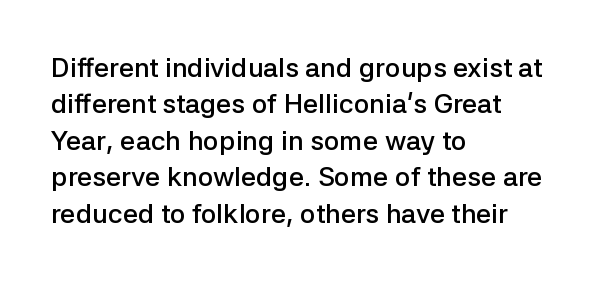
The image shows 27 px text type, upright; set left-aligned, normal line spacing (1.35x), normal letter spacing, not underlined.
